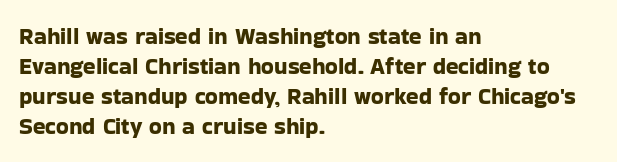
The rendering keeps characters at their native spacing. The string is rendered with underlining switched off. It's the straight-up-and-down kind of type. The paragraph has a hard left edge and a soft right edge. One glance says typical: line gaps are just what's usual.
